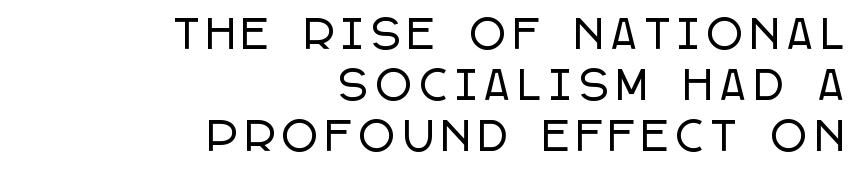
The image shows 39 px condensed sans-serif type, upright; set right-aligned, normal line spacing (1.31x), unusually wide letter spacing (+0.21 em), not underlined; low stroke contrast and a large x-height.
